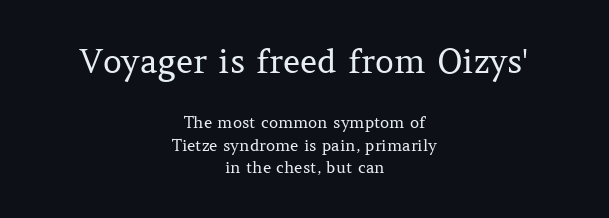
Neither beginnings nor endings align; midpoints do. Each new line begins a customary step beneath the previous one. Does extra space separate the letters? No, they use regular spacing. You could not count columns in this text — the font is proportionally spaced.
